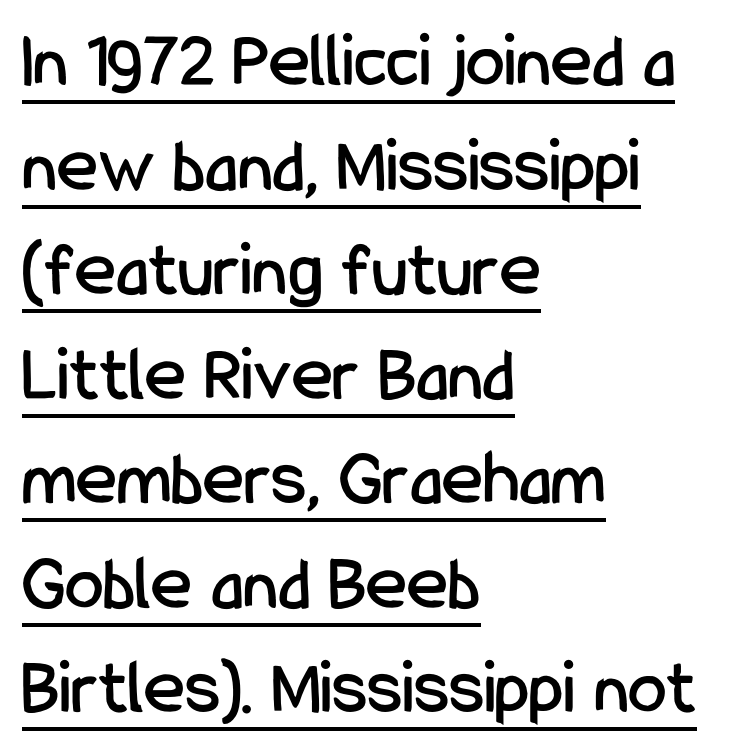
{"serif": "no", "italic": "no", "width": "condensed", "stroke_contrast": "low", "x_height": "medium", "monospaced": "no", "underline": "yes", "align": "left", "line_spacing": "normal", "line_spacing_ratio": 1.34, "letter_spacing": "normal", "letter_spacing_em": 0.0, "glyph_px": 78}
